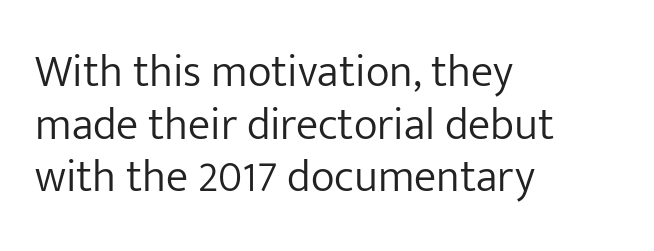
The letters advance in unequal steps, a hallmark of proportional type. No letter is thick-stroked: the sample isn't bold. Between one letter and the next there's only the usual sliver of space. Horizontally, the lines are justified to the leading edge only.
